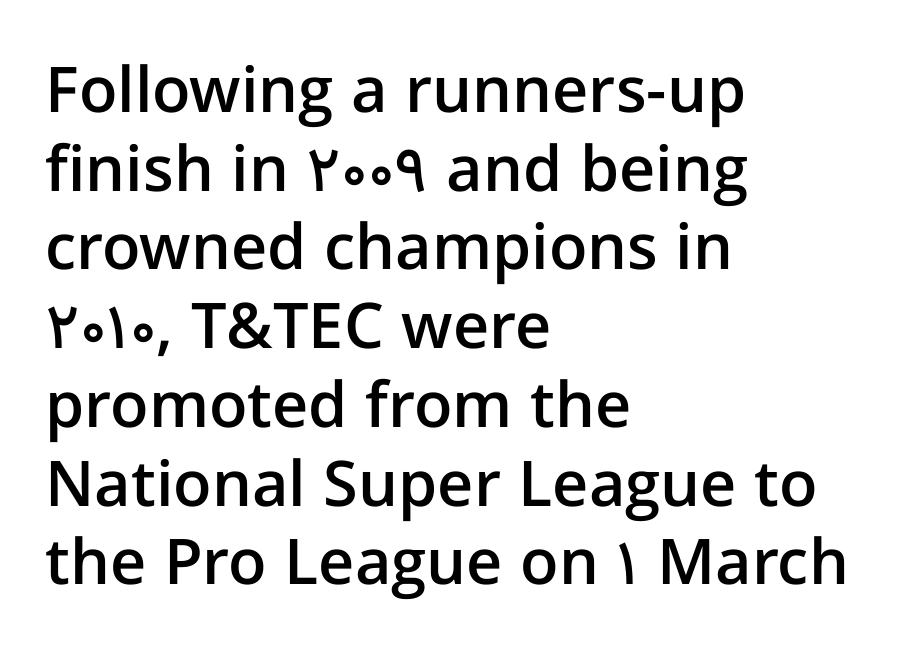
{"serif": "no", "italic": "no", "bold": "semi", "weight": "semibold", "width": "normal", "stroke_contrast": "low", "x_height": "medium", "monospaced": "no", "underline": "no", "align": "left", "line_spacing": "normal", "line_spacing_ratio": 1.25, "letter_spacing": "normal", "letter_spacing_em": 0.0, "glyph_px": 63}
